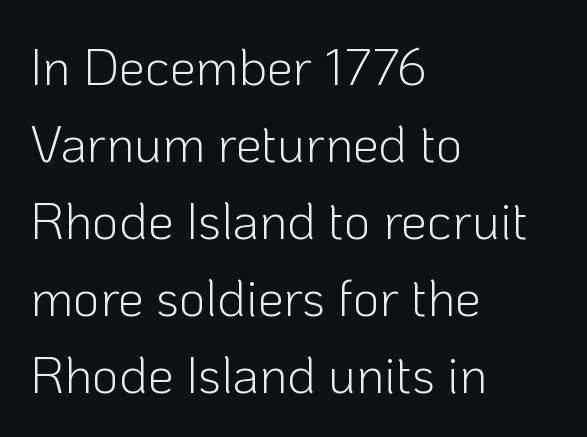
{"serif": "no", "italic": "no", "bold": "no", "weight": "light", "width": "normal", "stroke_contrast": "low", "x_height": "medium", "monospaced": "no", "underline": "no", "align": "left", "line_spacing": "normal", "line_spacing_ratio": 1.48, "letter_spacing": "normal", "letter_spacing_em": 0.0, "glyph_px": 52}
